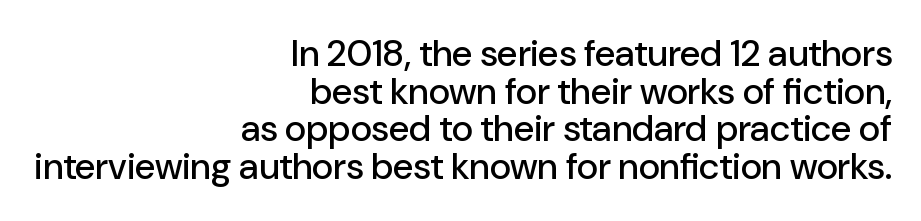
Visually the block forms a straight wall on the right and a jagged coastline on the left. Each new line begins almost immediately beneath the previous one. Note: no serifs on the glyphs. Italic: no, the glyphs are upright roman. Character widths vary here, with narrow letters taking less room than wide ones. Bare-footed words on every line.
